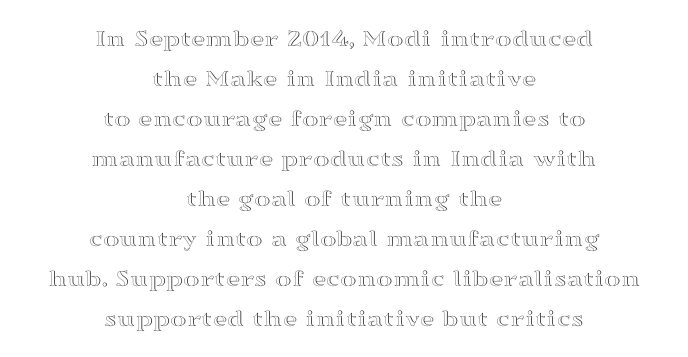
{"italic": "no", "underline": "no", "align": "center", "line_spacing": "normal", "line_spacing_ratio": 1.6, "letter_spacing": "normal", "letter_spacing_em": 0.0, "glyph_px": 25}
